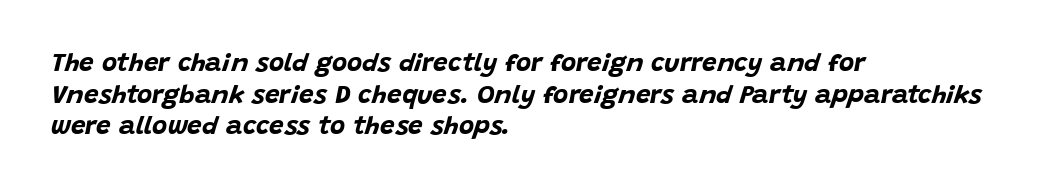
You'd pick this weight for a headline — it's a proper bold. The tracking reads as untouched default to a designer's eye. Line starts are locked; line ends wander. If you drew a line through each stem, it would be angled. The specimen omits any rule beneath the text block's lines.
